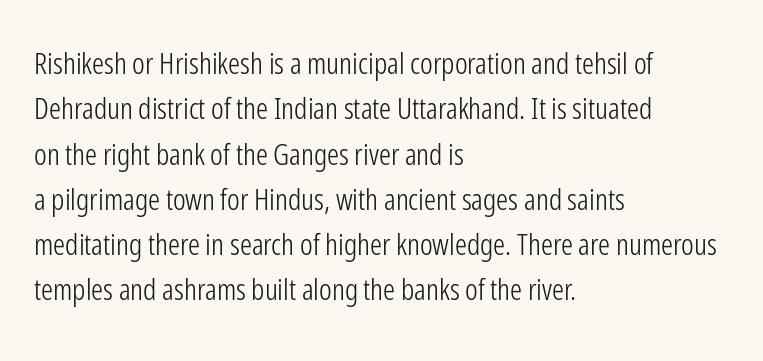
Does the copy run flush right? No — it runs flush left. A typesetter would call this proportional, since set widths differ per character. This rendering employs a face without finishing strokes, i.e., a sans-serif. The specimen omits any rule beneath the text block's lines.
